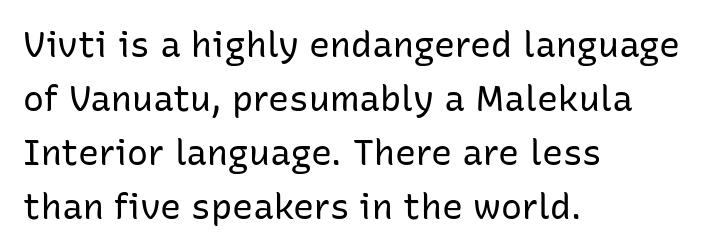
The glyphs are unaccompanied by any horizontal stroke below them. Regarding serifs, this sample does without them. The designer left line spacing at the default. What stands out about the letter spacing? Nothing — it is the standard amount. Each letter keeps its own natural width here, so spacing adapts to shape. These lines stack with their left ends in a neat column.
